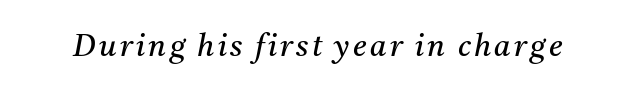
{"serif": "yes", "italic": "yes", "lean": "right", "slant_degrees": 11, "bold": "no", "weight": "regular", "width": "normal", "stroke_contrast": "medium", "x_height": "medium", "monospaced": "no", "underline": "no", "glyph_px": 30}
